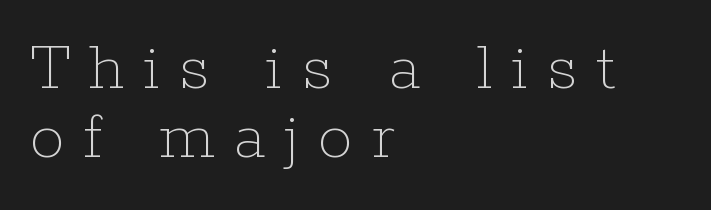
The image shows 71 px thin type, upright; set left-aligned, tight line spacing (0.97x), unusually wide letter spacing (+0.26 em), not underlined; low stroke contrast and a medium x-height.
